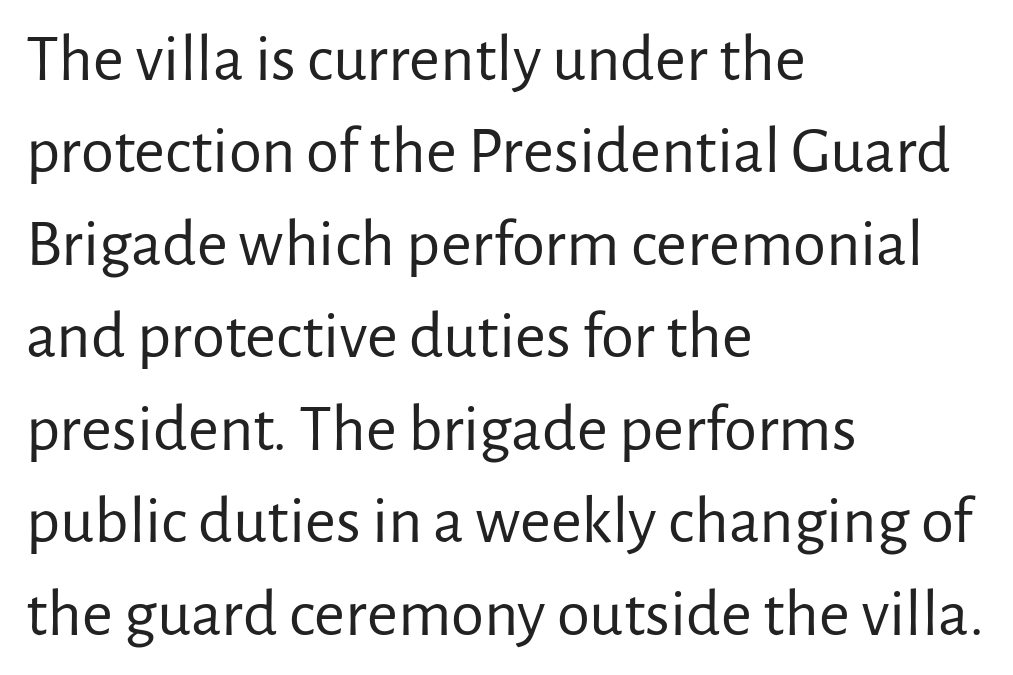
Is there much room between lines? A standard amount, neither cramped nor airy. A clean baseline with only descenders dipping below it. Character widths vary here, with narrow letters taking less room than wide ones. In terms of posture, this sample is upright.
